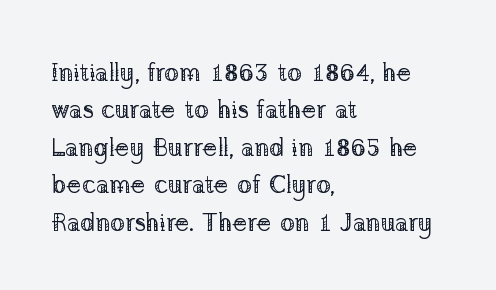
In CSS terms this would be text-align: left. Descenders are the only things crossing below the line. One glance says typical: line gaps are just what's usual. This is the regular roman posture of the typeface.
